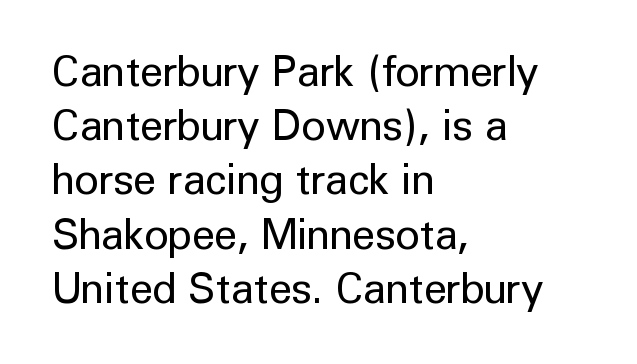
The image shows 42 px regular-weight sans-serif type, upright; set left-aligned, normal line spacing (1.29x), normal letter spacing, not underlined; low stroke contrast and a medium x-height.
